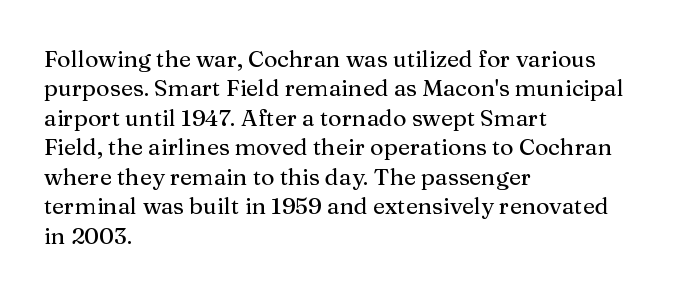
The image shows 23 px text type, upright; set left-aligned, normal line spacing (1.28x), normal letter spacing, not underlined.
